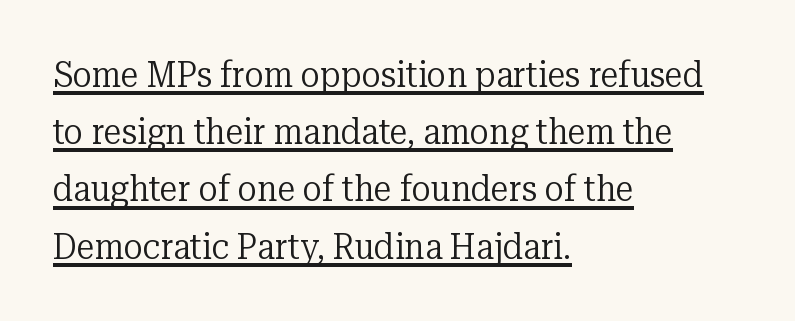
Heaviness? Minimal to ordinary, like unemphasized prose. The setting favours the left margin, as ordinary paragraphs usually do. Students, observe: this is what conventionally led text looks like. Is there any slant? The stems are plumb. Glyph-to-glyph distance matches everyday printed text.
